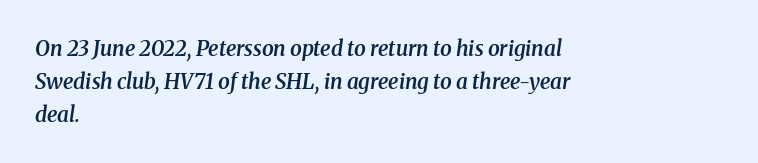
Q: Is the text bold? A: Semi-bold.
Q: Is the text italic (slanted)? A: Yes, it leans right by about 8 degrees.
Q: Is the text underlined? A: No.
Q: How is the paragraph aligned? A: Left-aligned.
Q: Is the spacing between letters normal or unusually wide? A: Normal.
Q: Is the spacing between lines tight, normal or loose? A: Normal.
